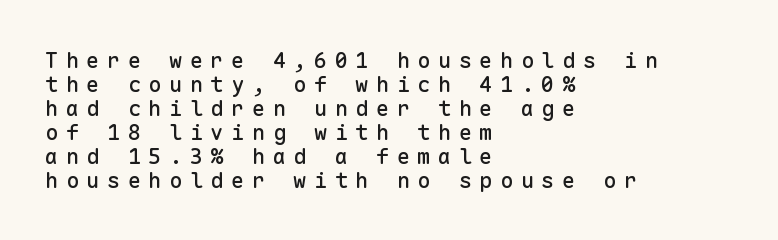
The image shows 22 px text type, upright; set left-aligned, tight line spacing (1.09x), unusually wide letter spacing (+0.34 em), not underlined.
